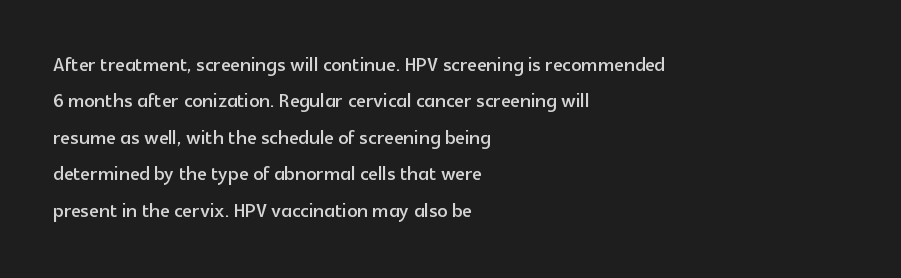
{"italic": "no", "underline": "no", "align": "left", "line_spacing": "normal", "line_spacing_ratio": 1.46, "letter_spacing": "normal", "letter_spacing_em": 0.0, "glyph_px": 25}
